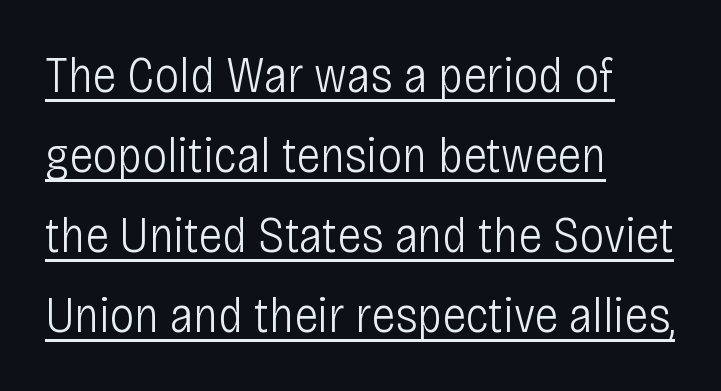
The image shows 50 px light, condensed sans-serif type, upright; set left-aligned, normal line spacing (1.6x), normal letter spacing, underlined; low stroke contrast and a large x-height.
